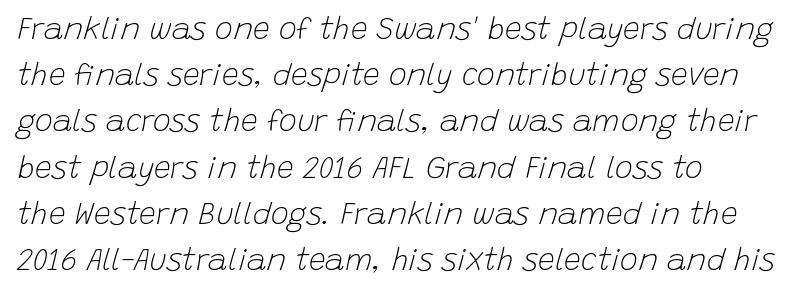
Q: Is the text bold? A: No.
Q: Is the text italic (slanted)? A: Yes, it leans right by about 15 degrees.
Q: Is the text underlined? A: No.
Q: How is the paragraph aligned? A: Left-aligned.
Q: Is the spacing between letters normal or unusually wide? A: Normal.
Q: Is the spacing between lines tight, normal or loose? A: Normal.
Q: Width (condensed, normal, or wide)? A: Normal.
Q: Stroke contrast? A: Low.
Q: x-height? A: Large.
Q: Monospaced? A: No.
